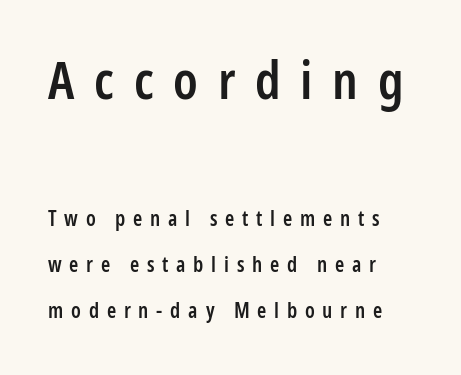
Posture: upright roman. A student would call this left alignment; a typographer would say flush left, rag right. The specimen omits any rule beneath the text block's lines. The more generous point size was reserved for the upper chunk. Regarding leading, the lines here are spaced well apart. Nope, no serifs anywhere on these letters.
